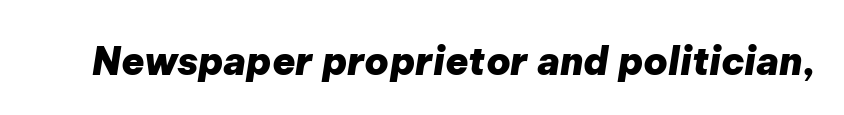
Q: Is the text bold? A: Yes.
Q: Is the text italic (slanted)? A: Yes, it leans right by about 9 degrees.
Q: Is the text underlined? A: No.
Q: Is the spacing between letters normal or unusually wide? A: Normal.
Q: Width (condensed, normal, or wide)? A: Normal.
Q: Stroke contrast? A: Low.
Q: x-height? A: Medium.
Q: Monospaced? A: No.
